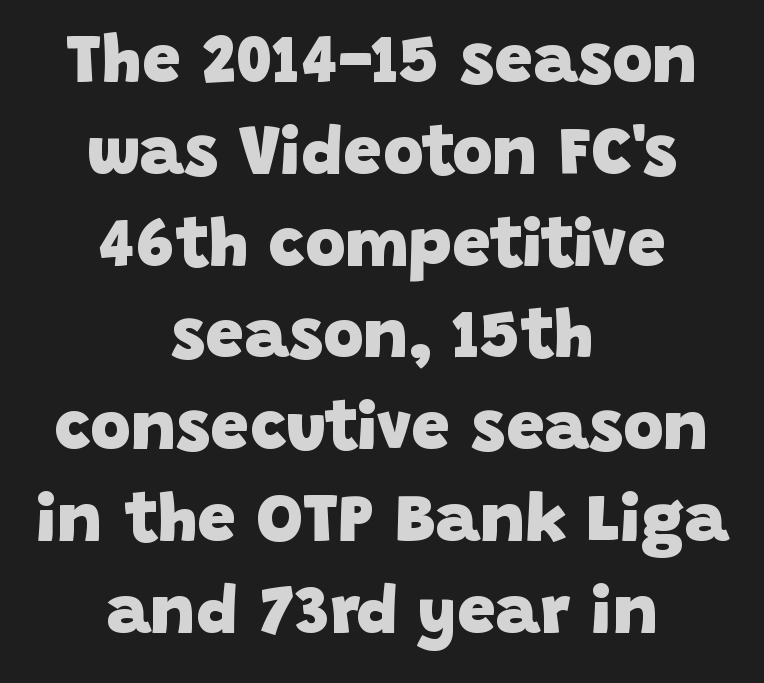
Q: Is the text bold? A: Yes.
Q: Is the typeface a serif or a sans-serif typeface? A: Sans-serif.
Q: Is the text underlined? A: No.
Q: How is the paragraph aligned? A: Centered.
Q: Is the spacing between letters normal or unusually wide? A: Normal.
Q: Is the spacing between lines tight, normal or loose? A: Normal.
Q: Width (condensed, normal, or wide)? A: Normal.
Q: Stroke contrast? A: Low.
Q: x-height? A: Large.
Q: Monospaced? A: No.
